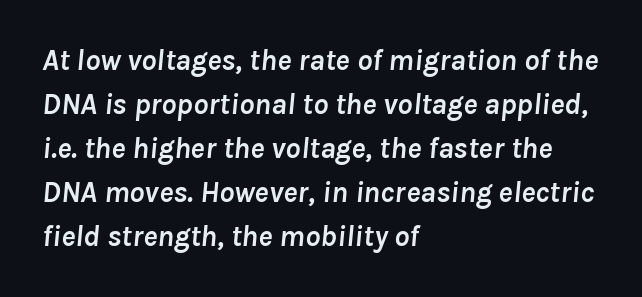
Q: Is the text bold? A: Yes.
Q: Is the text italic (slanted)? A: Yes, it leans right by about 8 degrees.
Q: Is the text underlined? A: No.
Q: How is the paragraph aligned? A: Left-aligned.
Q: Is the spacing between letters normal or unusually wide? A: Normal.
Q: Is the spacing between lines tight, normal or loose? A: Normal.
Q: Width (condensed, normal, or wide)? A: Normal.
Q: Stroke contrast? A: Low.
Q: x-height? A: Medium.
Q: Monospaced? A: No.
